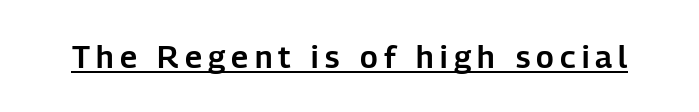
Regarding serifs, this sample does without them. The sample's only ornament is a line tracing under the words. Is this a fixed-width face? No — the glyphs have proportional, varying widths. The line texture is sparse and dotted thanks to wide tracking.
